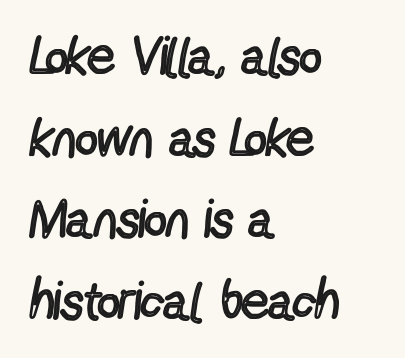
Q: Is the text bold? A: No.
Q: Is the typeface a serif or a sans-serif typeface? A: Sans-serif.
Q: Is the text underlined? A: No.
Q: How is the paragraph aligned? A: Left-aligned.
Q: Is the spacing between letters normal or unusually wide? A: Normal.
Q: Is the spacing between lines tight, normal or loose? A: Normal.
Q: Width (condensed, normal, or wide)? A: Condensed.
Q: x-height? A: Medium.
Q: Monospaced? A: No.
